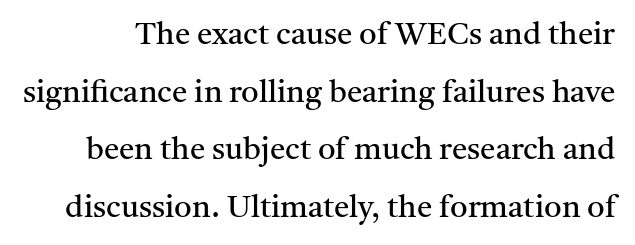
Q: Is the text bold? A: No.
Q: Is the text italic (slanted)? A: No, it is upright.
Q: Is the typeface a serif or a sans-serif typeface? A: Serif.
Q: Is the text underlined? A: No.
Q: Is the spacing between letters normal or unusually wide? A: Normal.
Q: Width (condensed, normal, or wide)? A: Normal.
Q: Stroke contrast? A: Medium.
Q: x-height? A: Medium.
Q: Monospaced? A: No.
